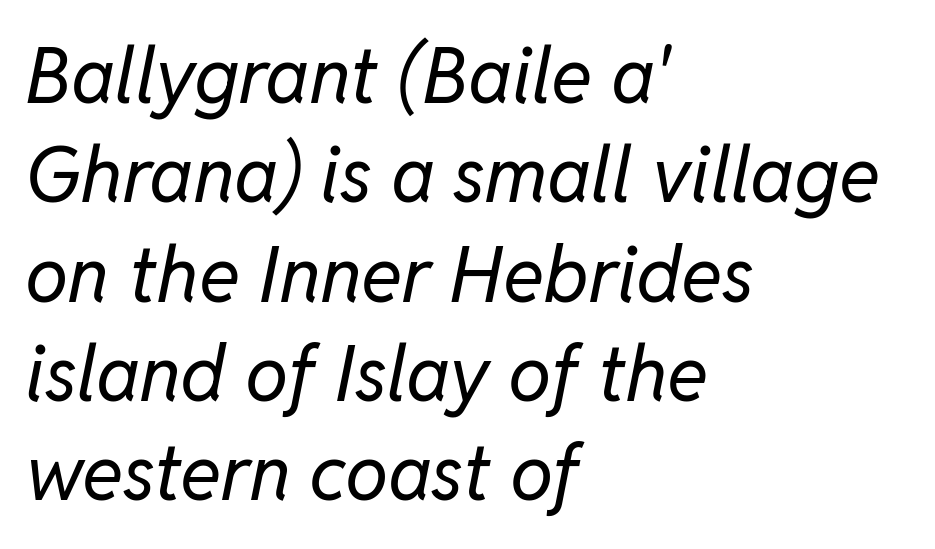
{"italic": "yes", "lean": "right", "slant_degrees": 11, "bold": "no", "weight": "regular", "width": "normal", "stroke_contrast": "low", "x_height": "medium", "monospaced": "no", "underline": "no", "align": "left", "line_spacing": "normal", "line_spacing_ratio": 1.29, "letter_spacing": "normal", "letter_spacing_em": 0.0, "glyph_px": 77}
